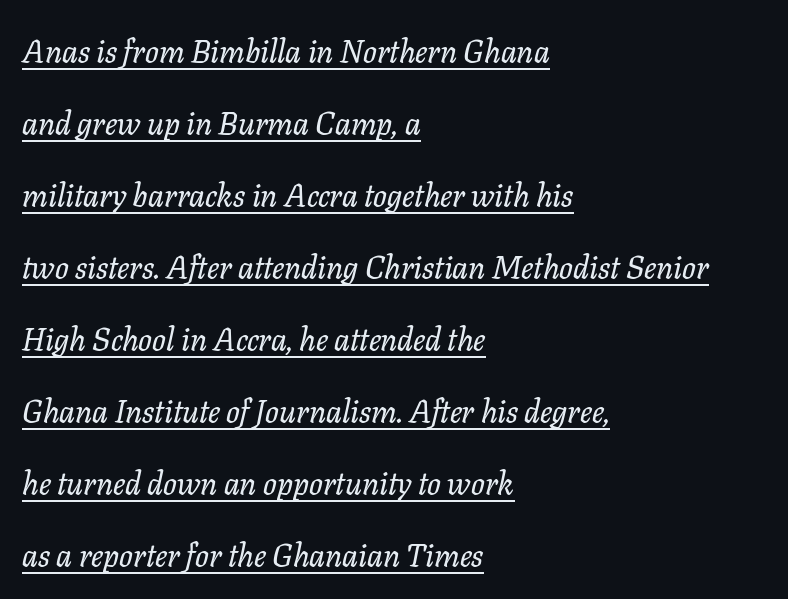
The image shows 32 px serif type, italic (leaning right); set left-aligned, loose line spacing (2.25x), normal letter spacing, underlined; low stroke contrast and a medium x-height.
